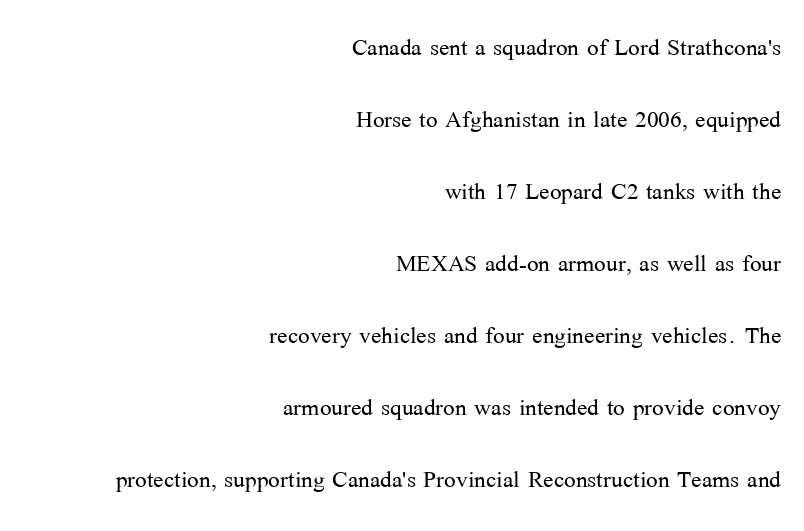
The image shows 31 px light serif type, upright; set right-aligned, loose line spacing (2.32x), normal letter spacing, not underlined; medium stroke contrast and a medium x-height.
